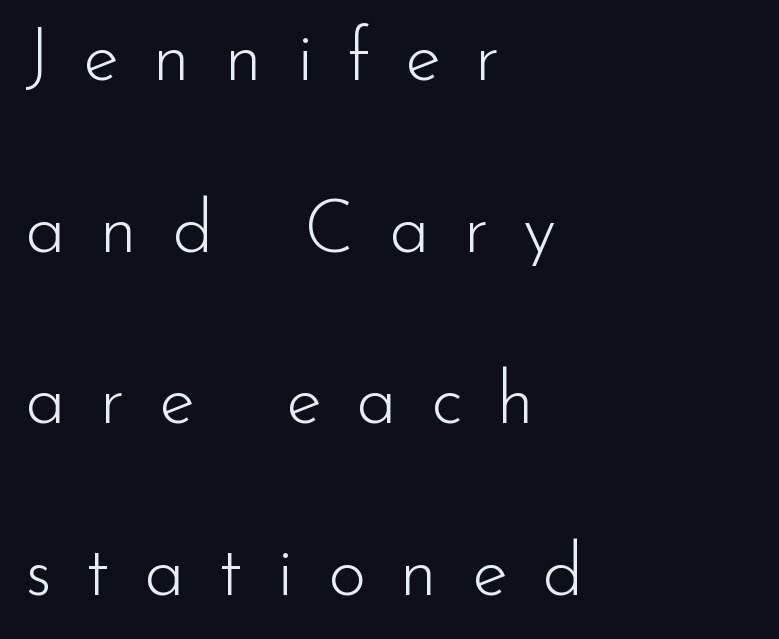
Q: Is the text bold? A: No.
Q: Is the text italic (slanted)? A: No, it is upright.
Q: Is the typeface a serif or a sans-serif typeface? A: Sans-serif.
Q: Is the text underlined? A: No.
Q: How is the paragraph aligned? A: Left-aligned.
Q: Is the spacing between letters normal or unusually wide? A: Unusually wide.
Q: Is the spacing between lines tight, normal or loose? A: Loose.
Q: Width (condensed, normal, or wide)? A: Normal.
Q: Stroke contrast? A: Low.
Q: x-height? A: Small.
Q: Monospaced? A: No.
